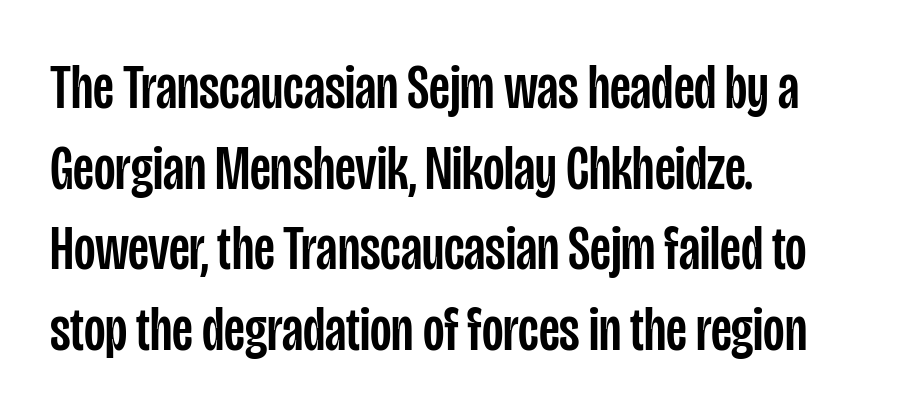
{"serif": "no", "italic": "no", "width": "condensed", "stroke_contrast": "low", "x_height": "large", "monospaced": "no", "underline": "no", "align": "left", "line_spacing": "normal", "line_spacing_ratio": 1.3, "letter_spacing": "normal", "letter_spacing_em": 0.0, "glyph_px": 62}
